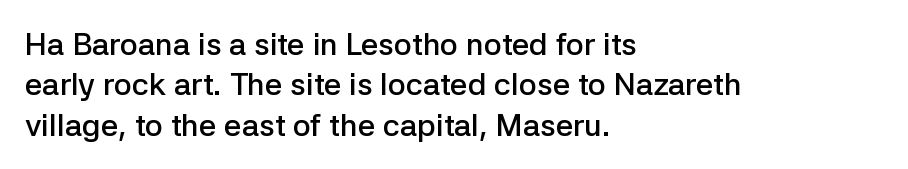
The image shows 31 px semibold sans-serif type, upright; set left-aligned, normal line spacing (1.3x), normal letter spacing, not underlined; low stroke contrast and a medium x-height.
